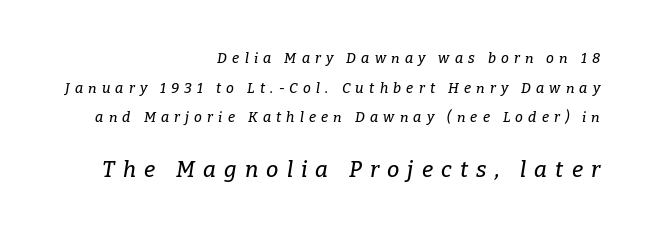
Style check: oblique. Underlining? Definitely not there. Larger block? The one below; the one above is distinctly smaller. Leftover space on each line is placed entirely before the opening word.
